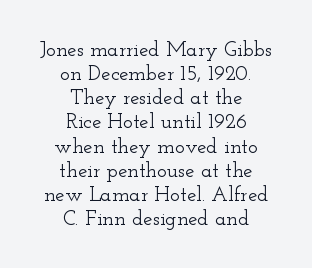
Quick note: not italic, upright. Students, note that the glyphs here touch the page at normal intervals. Compared with typical paragraphs, the rows here are closer together. The baseline area is clear.
